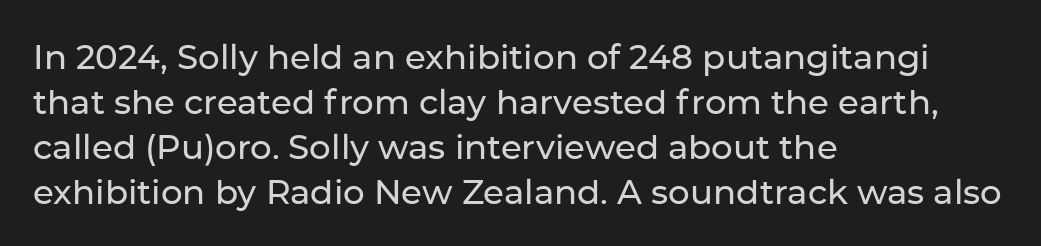
{"serif": "no", "italic": "no", "width": "normal", "stroke_contrast": "low", "x_height": "medium", "monospaced": "no", "underline": "no", "align": "left", "line_spacing": "normal", "line_spacing_ratio": 1.32, "letter_spacing": "normal", "letter_spacing_em": 0.0, "glyph_px": 34}
